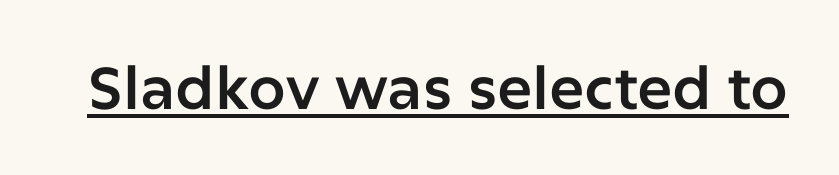
The image shows 59 px sans-serif type, upright; set normal letter spacing, underlined; low stroke contrast and a medium x-height.
